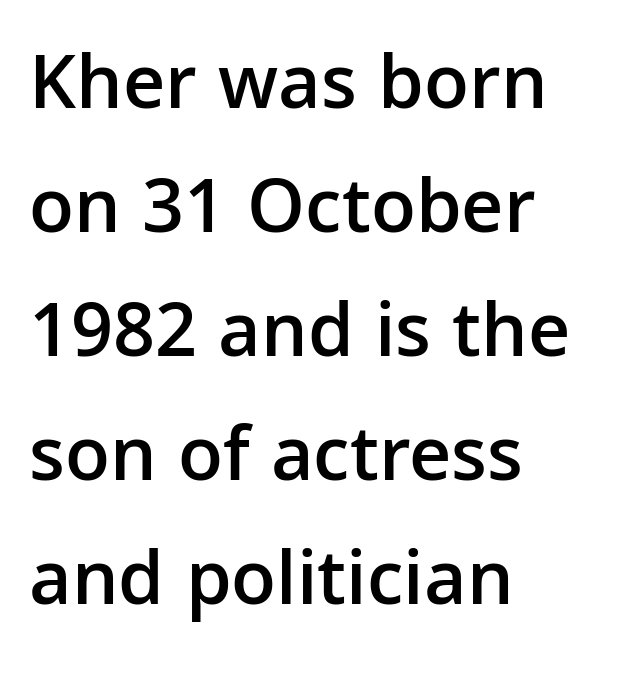
The image shows 79 px semibold sans-serif type, upright; set left-aligned, normal line spacing (1.57x), normal letter spacing, not underlined; low stroke contrast and a medium x-height.
